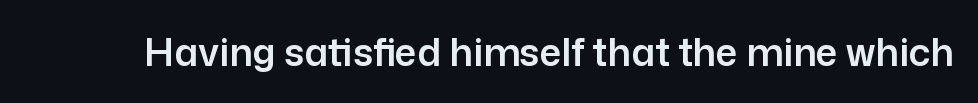
The image shows 38 px sans-serif type, upright; set normal letter spacing, not underlined; low stroke contrast and a medium x-height.
